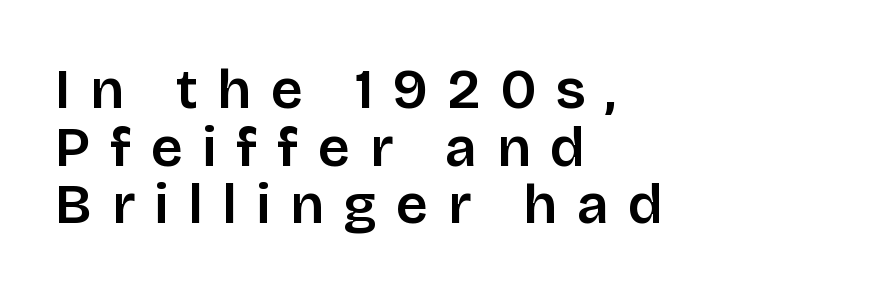
Is this a fixed-width face? No — the glyphs have proportional, varying widths. Posture: upright roman. The text was rendered using a sans face with plain stroke endings. The passage shown stacks its lines with hardly any gap.
